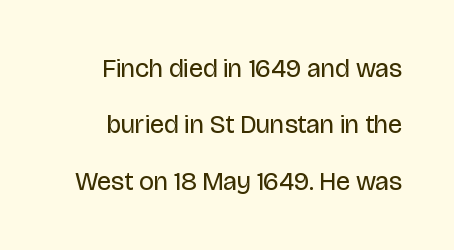
Does the lettering tilt? It doesn't — this is upright. This sample uses plain, unmodified letter spacing. Think standard paragraph weight, or any step lighter than that. Just letters on the line, the space beneath them empty. These lines stand farther apart than default settings would place them.
